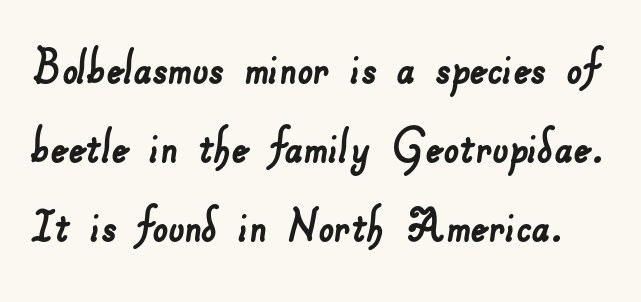
Rows of type keep a routine distance in the vertical direction. You could not count columns in this text — the font is proportionally spaced. Glyph-to-glyph distance matches everyday printed text. Each row of text sits above clean, open space. Note: no serifs on the glyphs.
